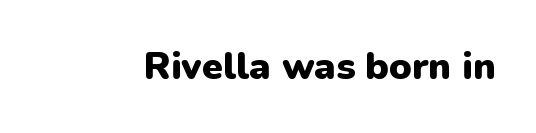
Here the designer chose a conventional face with non-uniform glyph widths. No word sits above an underline. This is roman type, the default non-slanted kind. Look at the tracking — it's just the regular setting, nothing added. Are there feet on the stems? There aren't — it's a sans. Compared with an ordinary text face, these strokes are far heavier — a full bold.
